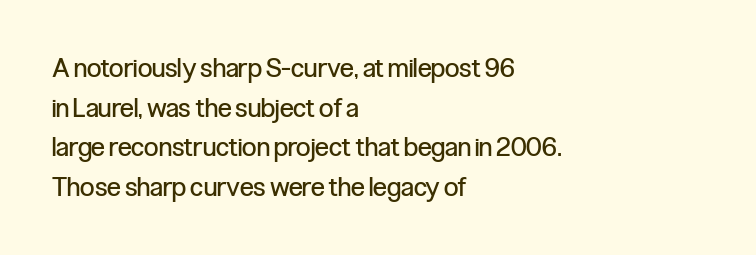
The block of text has a typical density, with ordinary space between rows. The line texture is even and compact thanks to regular tracking. Nothing heavy about these letters — not bold at all. Which margin do the lines hug? The left one — the right edge is uneven.
